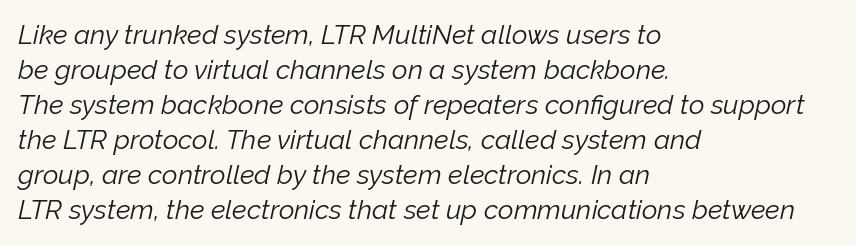
{"italic": "yes", "lean": "right", "slant_degrees": 12, "bold": "no", "underline": "no", "align": "left", "line_spacing": "normal", "line_spacing_ratio": 1.3, "letter_spacing": "normal", "letter_spacing_em": 0.0, "glyph_px": 27}
